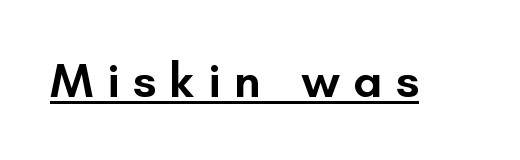
Unlike a traditional serif, this face leaves its strokes unadorned. In designer terms, the underline attribute is active on this setting. Tracking value appears strongly positive — letters spread wide. The letters stand straight up with perfectly vertical stems.
